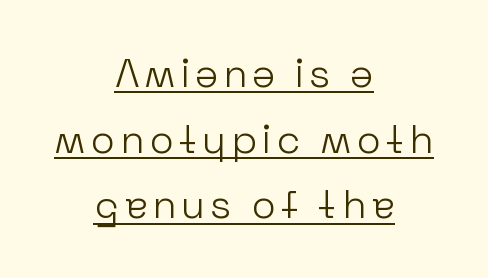
{"serif": "no", "italic": "no", "bold": "no", "weight": "light", "width": "normal", "stroke_contrast": "low", "x_height": "medium", "monospaced": "no", "underline": "yes", "align": "center", "line_spacing": "normal", "line_spacing_ratio": 1.64, "glyph_px": 40}
